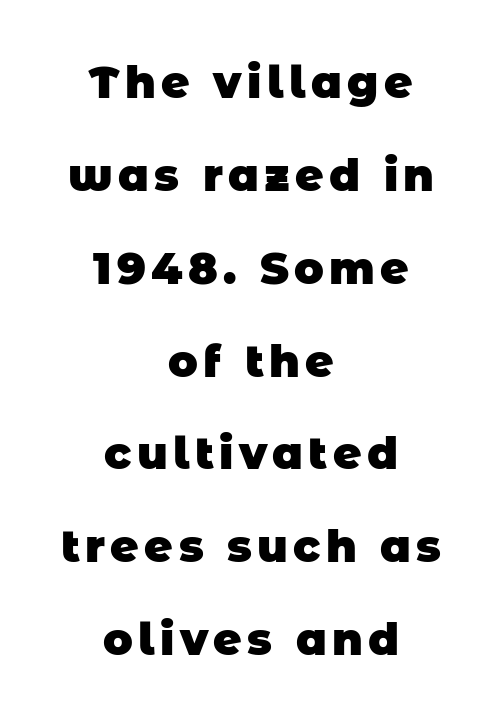
The image shows 44 px heavy sans-serif type; set centered, loose line spacing (2.11x), not underlined; low stroke contrast and a large x-height.
